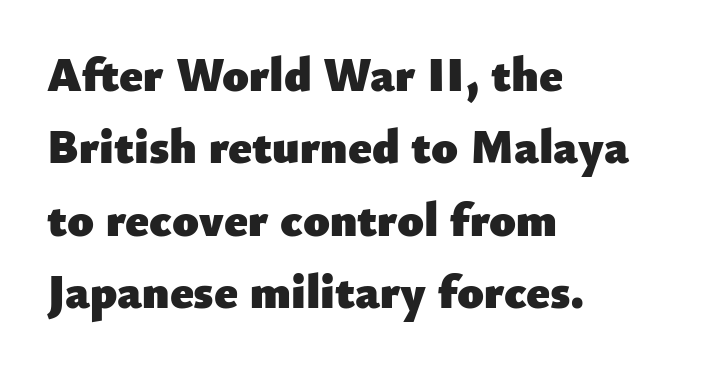
{"serif": "no", "italic": "no", "bold": "yes", "weight": "heavy", "width": "normal", "stroke_contrast": "low", "x_height": "small", "monospaced": "no", "underline": "no", "align": "left", "line_spacing": "normal", "line_spacing_ratio": 1.51, "letter_spacing": "normal", "letter_spacing_em": 0.0, "glyph_px": 48}
